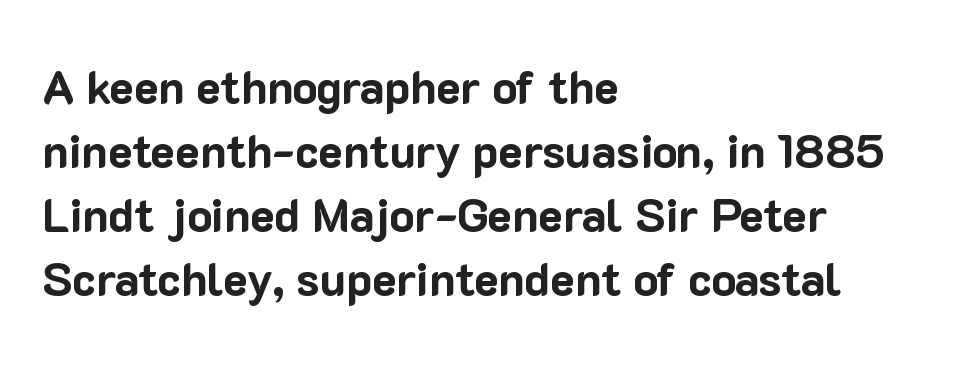
Q: Is the text bold? A: Yes.
Q: Is the text italic (slanted)? A: No, it is upright.
Q: Is the typeface a serif or a sans-serif typeface? A: Sans-serif.
Q: Is the text underlined? A: No.
Q: How is the paragraph aligned? A: Left-aligned.
Q: Is the spacing between letters normal or unusually wide? A: Normal.
Q: Is the spacing between lines tight, normal or loose? A: Normal.
Q: Width (condensed, normal, or wide)? A: Normal.
Q: Stroke contrast? A: Low.
Q: x-height? A: Medium.
Q: Monospaced? A: No.
